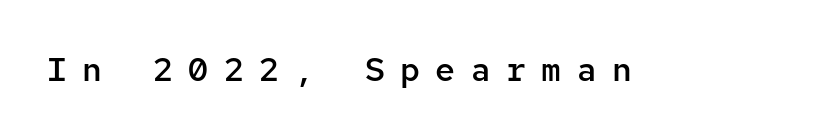
{"serif": "no", "italic": "no", "bold": "semi", "weight": "semibold", "width": "normal", "stroke_contrast": "low", "x_height": "medium", "monospaced": "yes", "underline": "no", "letter_spacing": "wide", "letter_spacing_em": 0.47, "glyph_px": 33}
